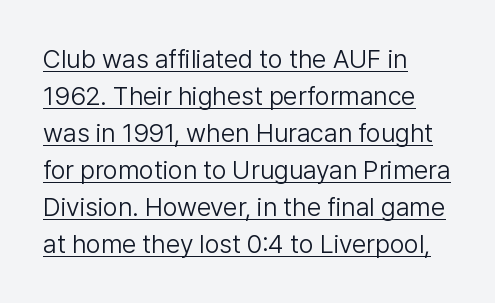
{"italic": "no", "bold": "no", "underline": "yes", "align": "left", "line_spacing": "normal", "line_spacing_ratio": 1.42, "letter_spacing": "normal", "letter_spacing_em": 0.0, "glyph_px": 26}
